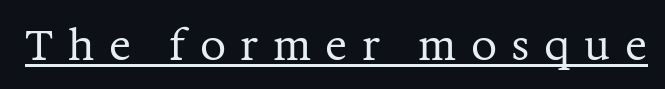
In terms of letterspacing, this is a distinctly airy, spread setting. Vertical strokes here are truly vertical. Spacing verdict: proportional, widths tailored to each character. This is underlined copy, the kind a proofreader might mark for attention. The font is comparable to plain body text, perhaps lighter. Regarding serifs, this sample has them.
